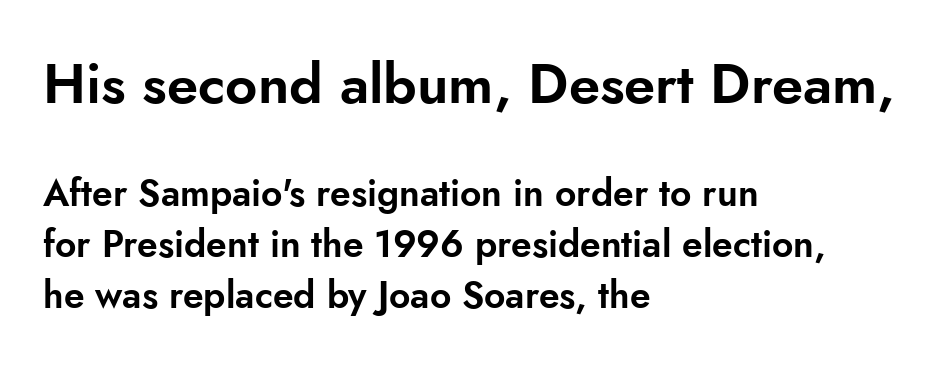
The image shows 56 px sans-serif type, upright; set left-aligned, normal line spacing (1.39x), normal letter spacing, not underlined; the first (top) block is 1.51x larger; low stroke contrast and a small x-height.
